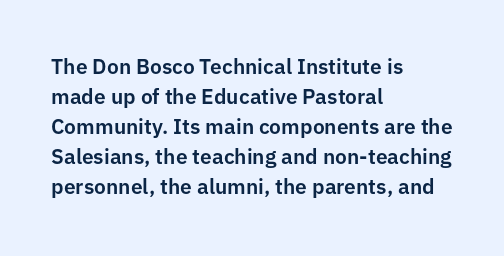
The image shows 21 px text type, upright; set left-aligned, normal line spacing (1.43x), normal letter spacing, not underlined.
